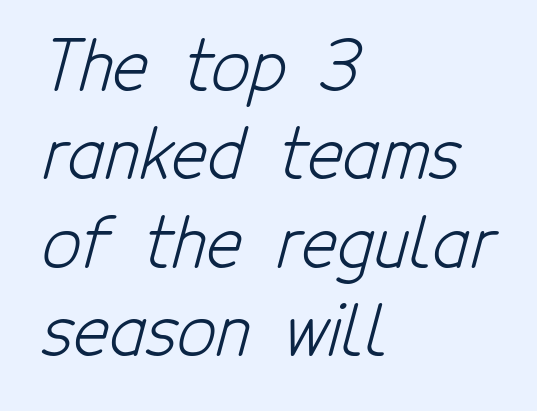
{"serif": "no", "bold": "no", "weight": "light", "width": "condensed", "stroke_contrast": "low", "x_height": "medium", "monospaced": "no", "underline": "no", "align": "left", "line_spacing": "normal", "line_spacing_ratio": 1.3, "letter_spacing": "normal", "letter_spacing_em": 0.0, "glyph_px": 68}
